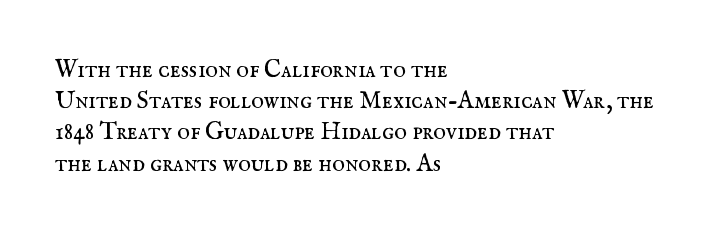
The image shows 24 px text type, upright; set left-aligned, normal line spacing (1.3x), normal letter spacing, not underlined.
